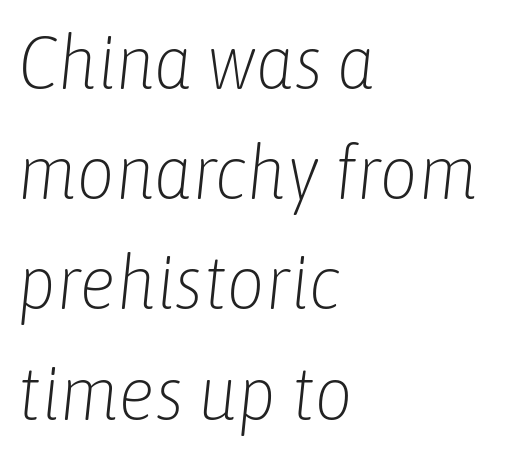
{"italic": "yes", "lean": "right", "slant_degrees": 6, "bold": "no", "weight": "light", "width": "condensed", "stroke_contrast": "low", "x_height": "medium", "monospaced": "no", "underline": "no", "align": "left", "line_spacing": "normal", "line_spacing_ratio": 1.47, "letter_spacing": "normal", "letter_spacing_em": 0.0, "glyph_px": 75}
